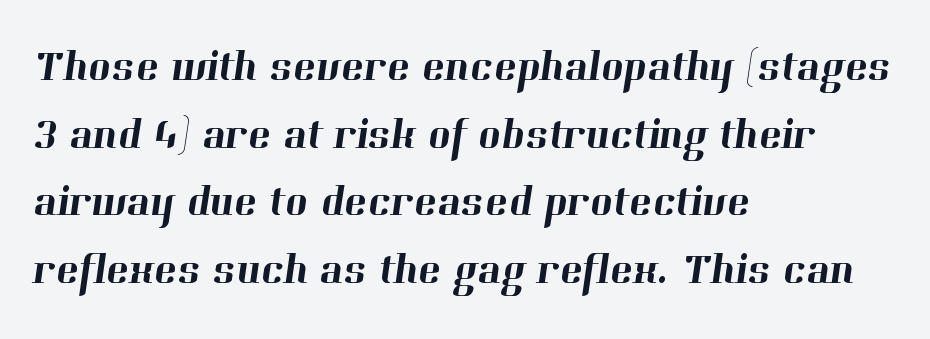
The image shows 43 px serif type; set left-aligned, normal line spacing (1.57x), normal letter spacing, not underlined; high stroke contrast and a medium x-height.
